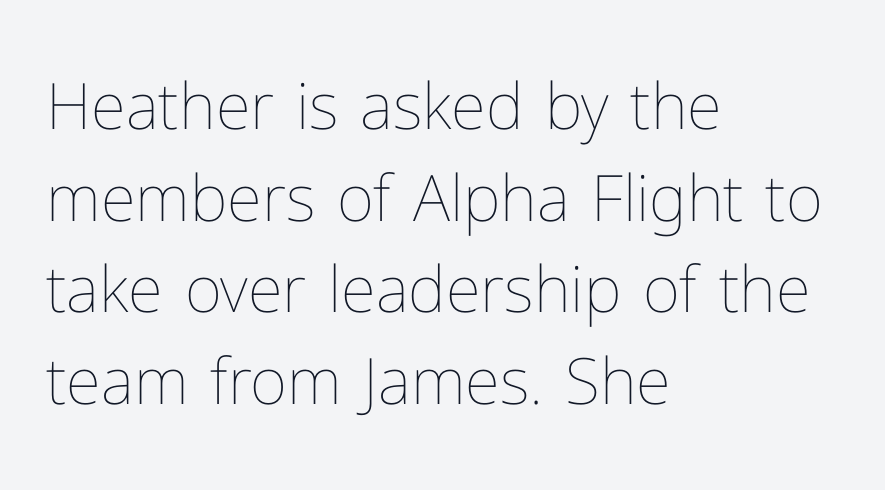
The image shows 64 px thin type, upright; set left-aligned, normal line spacing (1.43x), normal letter spacing, not underlined; low stroke contrast and a medium x-height.
